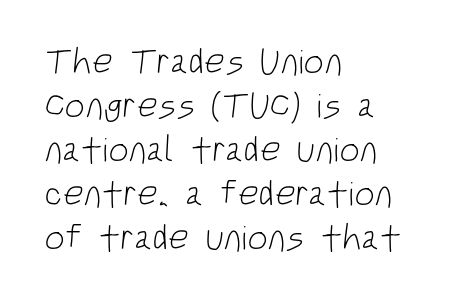
{"serif": "no", "bold": "no", "weight": "light", "width": "condensed", "stroke_contrast": "low", "x_height": "large", "monospaced": "no", "underline": "no", "align": "left", "line_spacing_ratio": 1.22, "letter_spacing": "normal", "letter_spacing_em": 0.0, "glyph_px": 36}
